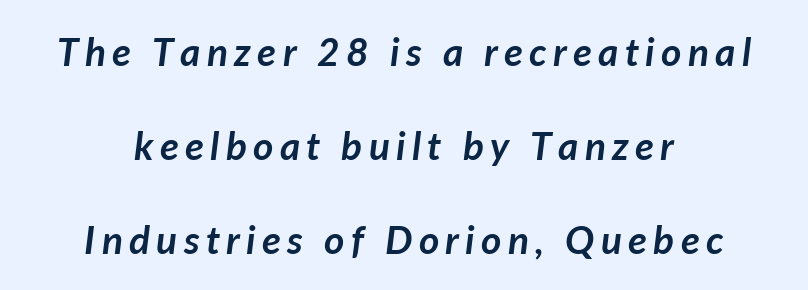
The image shows 39 px semibold type, italic (leaning right); set centered, loose line spacing (2.41x), not underlined; low stroke contrast and a medium x-height.
